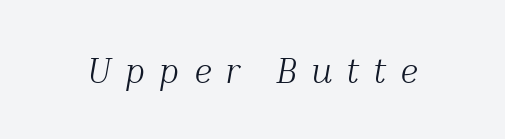
The image shows 36 px light serif type, italic (leaning right); set unusually wide letter spacing (+0.38 em), not underlined; medium stroke contrast and a medium x-height.
